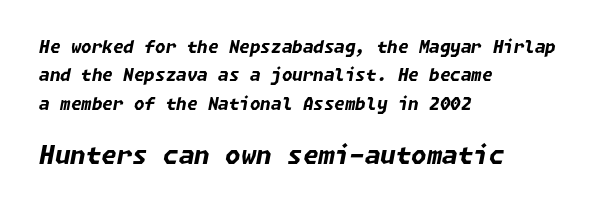
Q: Is the text bold? A: Yes.
Q: Is the text italic (slanted)? A: Yes, it leans right by about 11 degrees.
Q: Is the text underlined? A: No.
Q: How is the paragraph aligned? A: Left-aligned.
Q: Is the spacing between letters normal or unusually wide? A: Normal.
Q: Is the spacing between lines tight, normal or loose? A: Normal.
Q: Which block of text is set in a larger size, the first (top) or the second (bottom)? A: The second (bottom) one.
